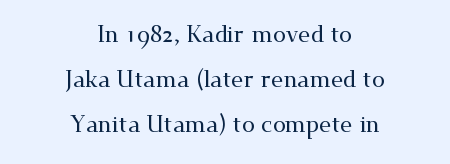
Q: Is the text italic (slanted)? A: No, it is upright.
Q: Is the text underlined? A: No.
Q: How is the paragraph aligned? A: Centered.
Q: Is the spacing between letters normal or unusually wide? A: Normal.
Q: Is the spacing between lines tight, normal or loose? A: Loose.
